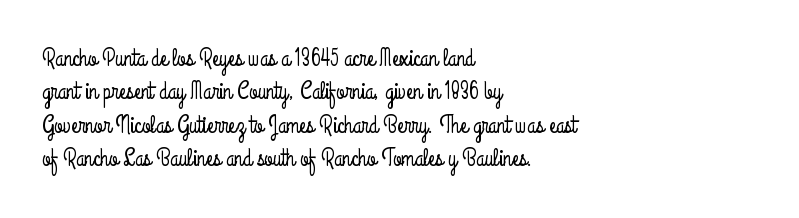
{"underline": "no", "align": "left", "line_spacing": "normal", "line_spacing_ratio": 1.39, "letter_spacing": "normal", "letter_spacing_em": 0.0, "glyph_px": 24}
